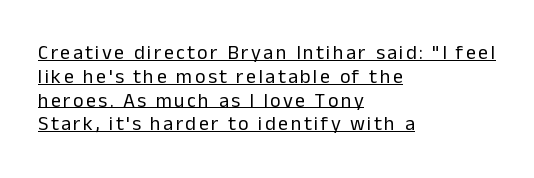
The image shows 20 px text type, upright; set left-aligned, line spacing 1.19x, underlined.
